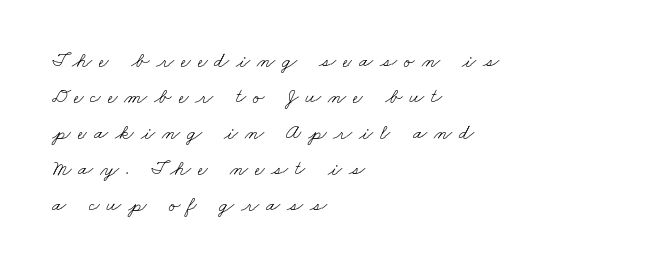
Q: Is the text bold? A: No.
Q: Is the text underlined? A: No.
Q: How is the paragraph aligned? A: Left-aligned.
Q: Is the spacing between letters normal or unusually wide? A: Unusually wide.
